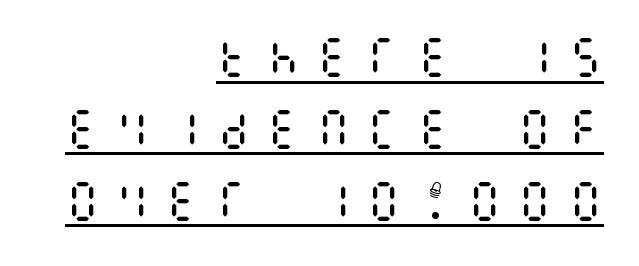
Q: Is the text bold? A: No.
Q: Is the text italic (slanted)? A: No, it is upright.
Q: Is the text underlined? A: Yes.
Q: How is the paragraph aligned? A: Right-aligned.
Q: Is the spacing between letters normal or unusually wide? A: Unusually wide.
Q: Is the spacing between lines tight, normal or loose? A: Normal.
Q: Width (condensed, normal, or wide)? A: Condensed.
Q: Stroke contrast? A: Medium.
Q: x-height? A: Large.
